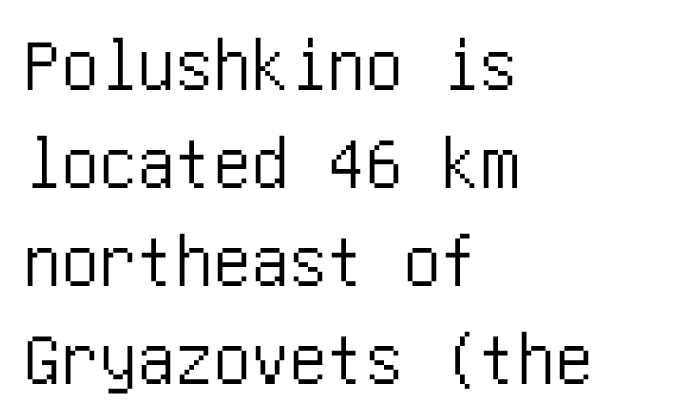
{"serif": "no", "italic": "no", "width": "condensed", "stroke_contrast": "low", "x_height": "large", "underline": "no", "align": "left", "line_spacing": "normal", "line_spacing_ratio": 1.29, "letter_spacing": "normal", "letter_spacing_em": 0.0, "glyph_px": 76}
